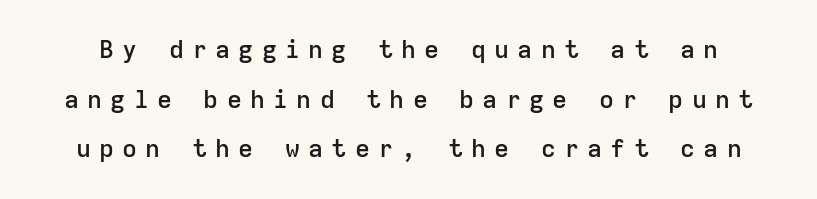
{"italic": "no", "bold": "semi", "underline": "no", "line_spacing": "loose", "line_spacing_ratio": 1.99, "letter_spacing": "wide", "letter_spacing_em": 0.33, "glyph_px": 25}
